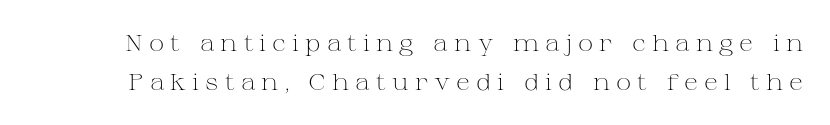
The image shows 23 px text type, upright; set normal line spacing (1.68x), unusually wide letter spacing (+0.26 em), not underlined.
